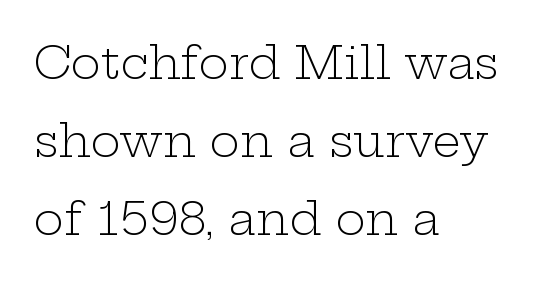
{"serif": "yes", "italic": "no", "bold": "no", "weight": "light", "width": "wide", "stroke_contrast": "low", "x_height": "medium", "monospaced": "no", "underline": "no", "align": "left", "line_spacing_ratio": 1.73, "letter_spacing": "normal", "letter_spacing_em": 0.0, "glyph_px": 45}
